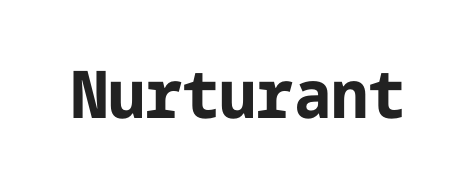
The image shows 66 px bold sans-serif type, upright; set normal letter spacing, not underlined; low stroke contrast and a medium x-height.
